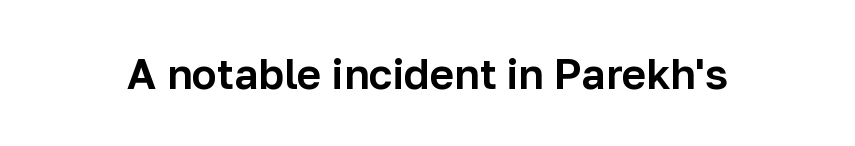
{"serif": "no", "italic": "no", "width": "normal", "stroke_contrast": "low", "x_height": "medium", "monospaced": "no", "underline": "no", "letter_spacing": "normal", "letter_spacing_em": 0.0, "glyph_px": 42}
